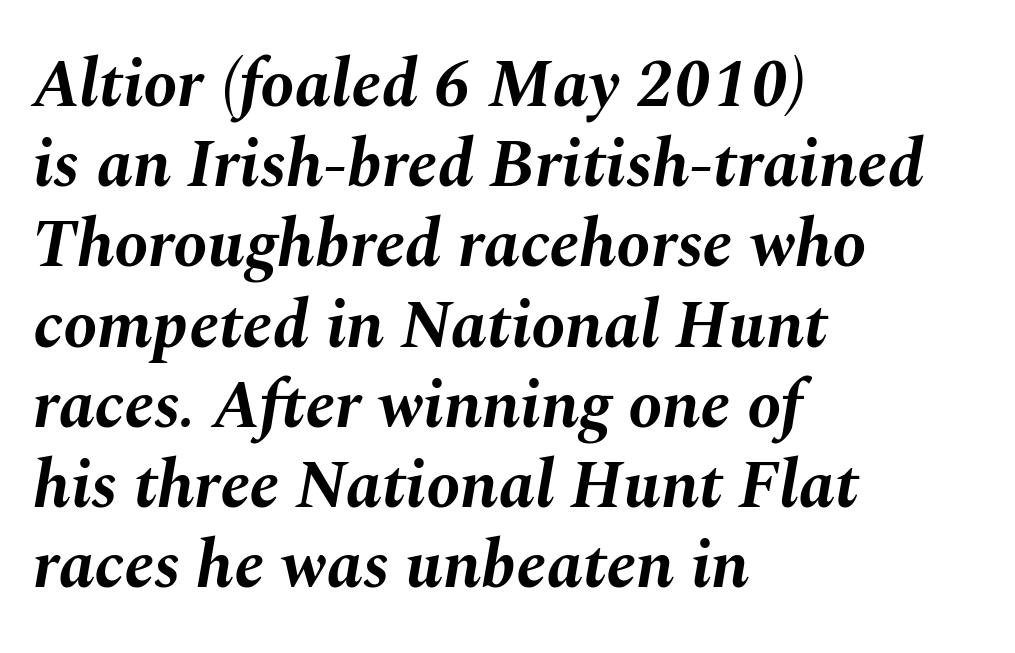
Q: Is the text bold? A: Yes.
Q: Is the text italic (slanted)? A: Yes, it leans right by about 10 degrees.
Q: Is the text underlined? A: No.
Q: How is the paragraph aligned? A: Left-aligned.
Q: Is the spacing between letters normal or unusually wide? A: Normal.
Q: Width (condensed, normal, or wide)? A: Normal.
Q: Stroke contrast? A: Medium.
Q: x-height? A: Medium.
Q: Monospaced? A: No.
